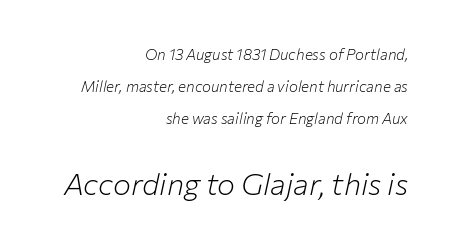
{"italic": "yes", "lean": "right", "slant_degrees": 12, "bold": "no", "weight": "light", "width": "normal", "stroke_contrast": "low", "x_height": "medium", "monospaced": "no", "underline": "no", "align": "right", "line_spacing": "loose", "line_spacing_ratio": 2.13, "letter_spacing": "normal", "letter_spacing_em": 0.0, "larger_block": "second", "size_ratio": 2.0, "glyph_px": 30}
